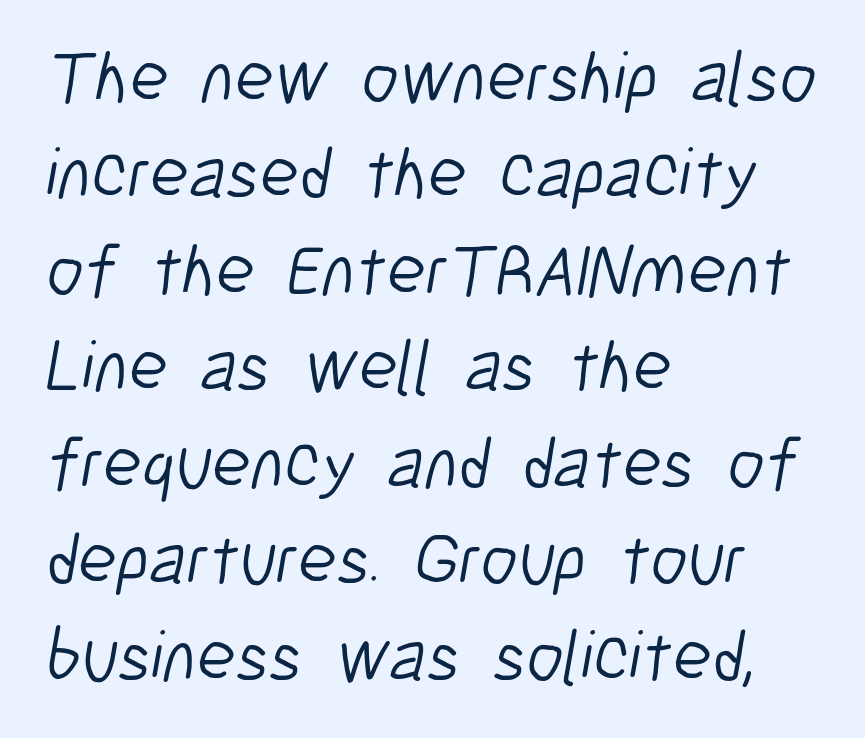
{"serif": "no", "bold": "no", "weight": "light", "width": "condensed", "stroke_contrast": "low", "x_height": "medium", "monospaced": "no", "underline": "no", "align": "left", "line_spacing": "normal", "line_spacing_ratio": 1.34, "letter_spacing": "normal", "letter_spacing_em": 0.0, "glyph_px": 72}
